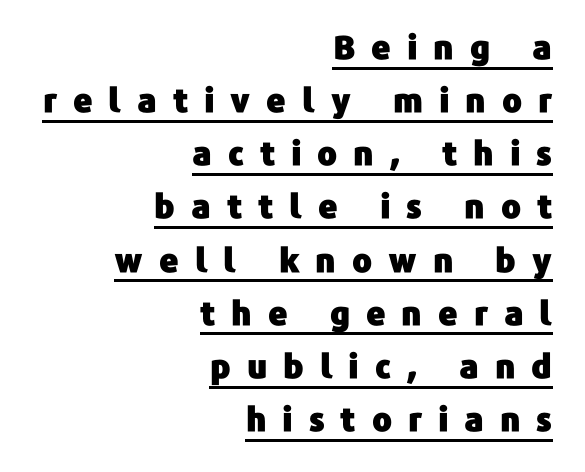
The image shows 33 px sans-serif type, upright; set right-aligned, normal line spacing (1.61x), unusually wide letter spacing (+0.48 em), underlined; low stroke contrast and a medium x-height.
